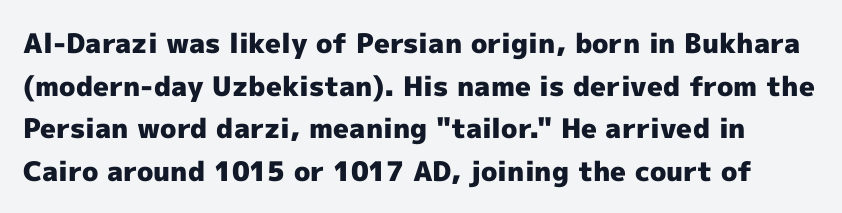
Q: Is the text bold? A: Yes.
Q: Is the text italic (slanted)? A: No, it is upright.
Q: Is the text underlined? A: No.
Q: Is the spacing between letters normal or unusually wide? A: Normal.
Q: Is the spacing between lines tight, normal or loose? A: Normal.
